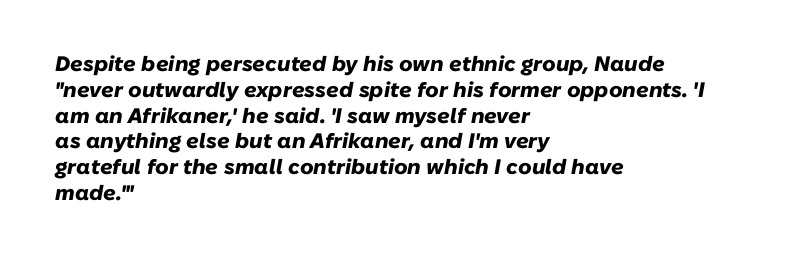
The image shows 21 px bold type, italic (leaning right); set left-aligned, line spacing 1.23x, normal letter spacing, not underlined.
